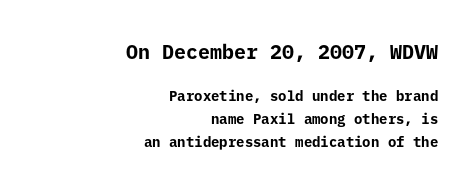
The specimen omits any rule beneath the text block's lines. Leftover space on each line is placed entirely before the opening word. How would I describe the line gaps? Plain and ordinary. This is heavy type, rendered in bold. A roman cut, with each character standing at attention. Two sizes are in play, and the larger belongs to the first block.
